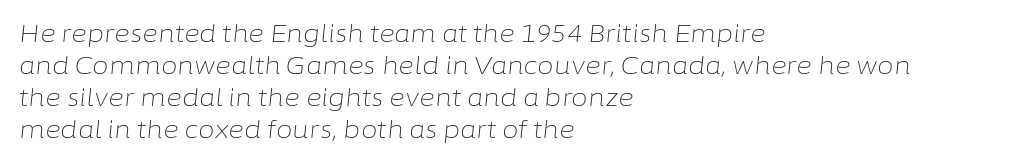
The image shows 24 px text type, italic (leaning right); set left-aligned, normal line spacing (1.34x), normal letter spacing, not underlined.
